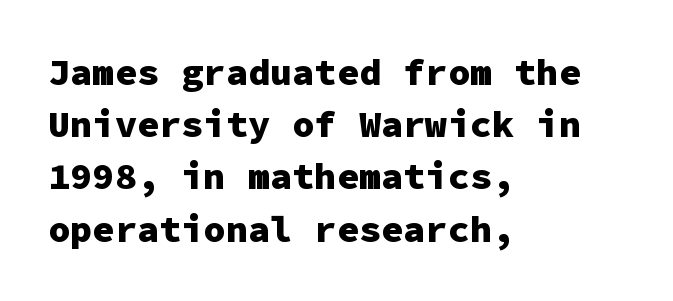
The image shows 37 px heavy sans-serif type, upright, monospaced; set left-aligned, normal line spacing (1.41x), normal letter spacing, not underlined; low stroke contrast and a medium x-height.
